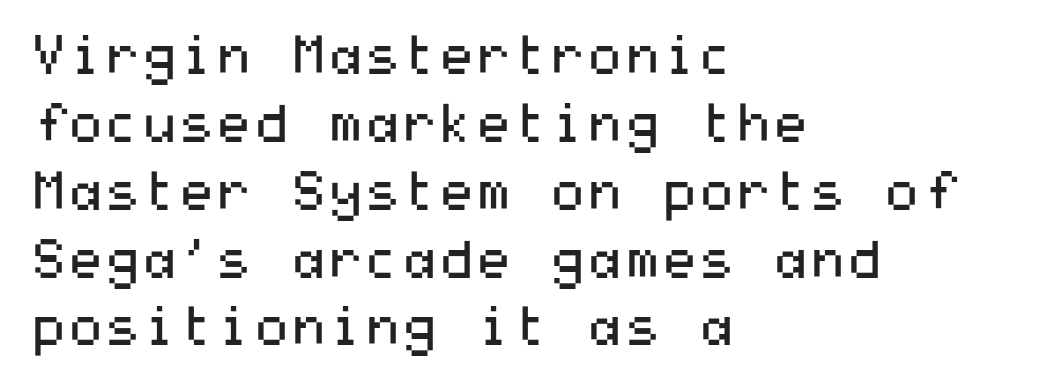
The passage shown is typeset with a sans-serif family. The specimen reads as upright at a glance. Stems and bowls with no extra thickness — not bold. Look at the tracking — it's just the regular setting, nothing added.
